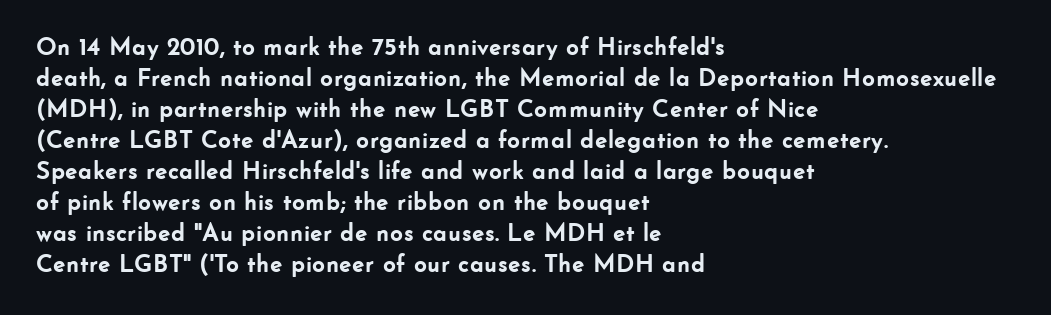
You'd pick this weight for a headline — it's a proper bold. Upright lettering throughout. Nothing unusual about the tracking: characters are spaced as the font intends. Check the space under the baseline: it is left empty.
